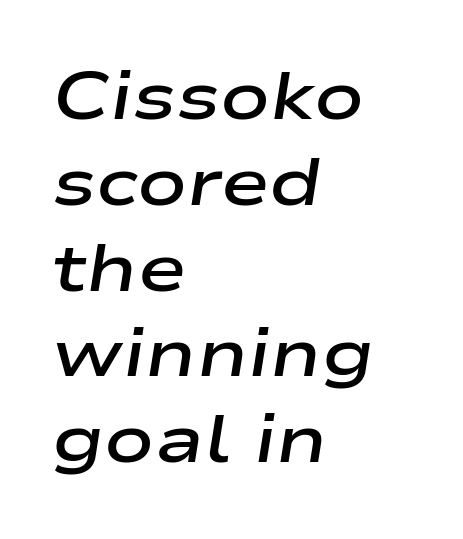
The typography opts for an oblique posture over an upright one. Every row of glyphs begins at an identical x-position on the left. No extra tracking has been applied to these lines. Strokes here are thickened, but only to semibold level. These lines sit exactly where default settings would place them.
